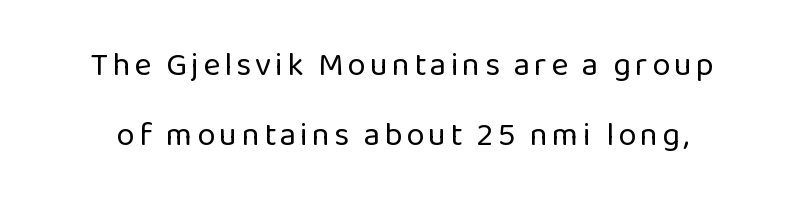
{"serif": "no", "italic": "no", "bold": "no", "weight": "regular", "width": "normal", "stroke_contrast": "low", "x_height": "medium", "monospaced": "no", "underline": "no", "line_spacing": "loose", "line_spacing_ratio": 2.12, "glyph_px": 33}
